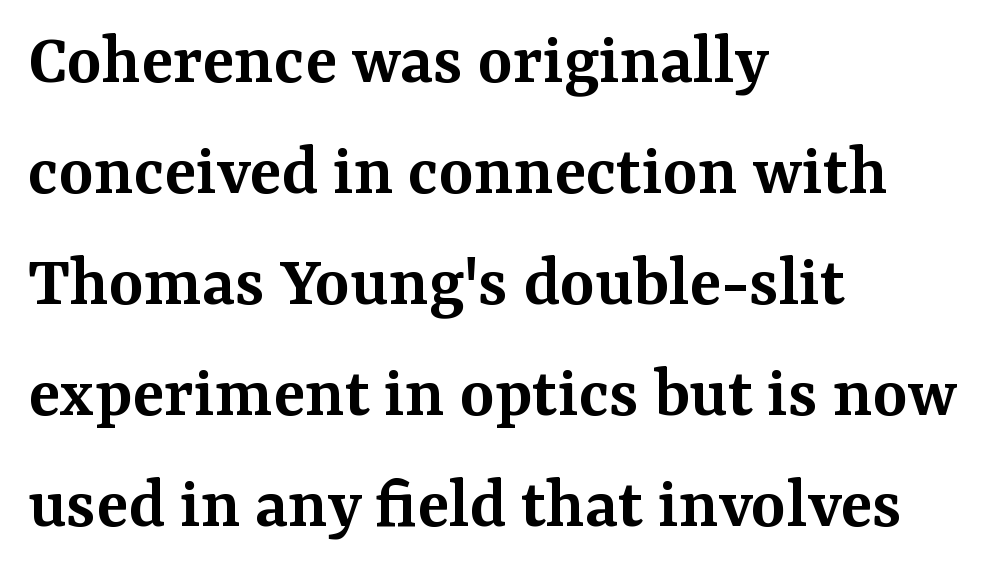
Q: Is the text bold? A: Semi-bold.
Q: Is the text italic (slanted)? A: No, it is upright.
Q: Is the typeface a serif or a sans-serif typeface? A: Serif.
Q: Is the text underlined? A: No.
Q: How is the paragraph aligned? A: Left-aligned.
Q: Is the spacing between letters normal or unusually wide? A: Normal.
Q: Is the spacing between lines tight, normal or loose? A: Normal.
Q: Width (condensed, normal, or wide)? A: Normal.
Q: Stroke contrast? A: Medium.
Q: x-height? A: Medium.
Q: Monospaced? A: No.
